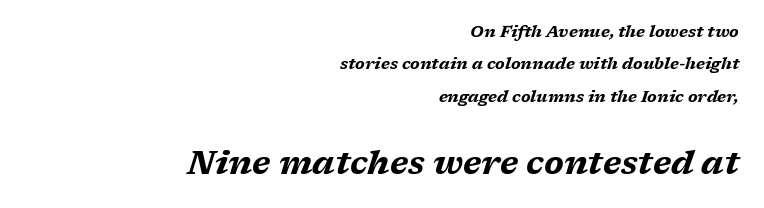
The image shows 33 px bold, wide type, italic (leaning right); set right-aligned, loose line spacing (2.03x), normal letter spacing, not underlined; the second (bottom) block is 2.06x larger; medium stroke contrast and a medium x-height.
